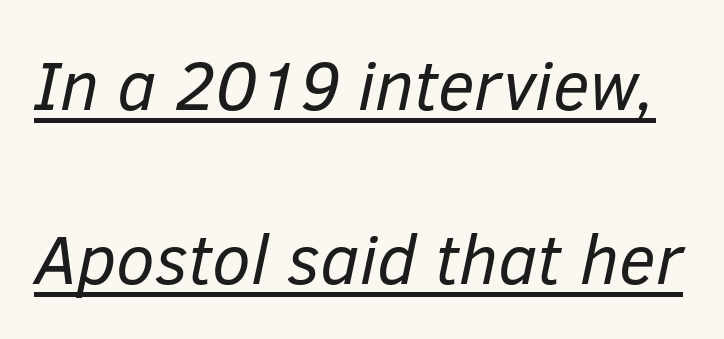
Q: Is the text bold? A: No.
Q: Is the text italic (slanted)? A: Yes, it leans right by about 12 degrees.
Q: Is the text underlined? A: Yes.
Q: Is the spacing between letters normal or unusually wide? A: Normal.
Q: Is the spacing between lines tight, normal or loose? A: Loose.
Q: Width (condensed, normal, or wide)? A: Normal.
Q: Stroke contrast? A: Low.
Q: x-height? A: Medium.
Q: Monospaced? A: No.
